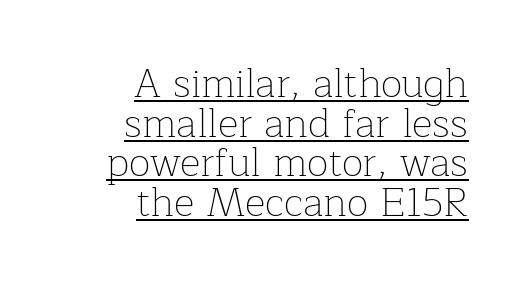
The image shows 40 px thin serif type, upright; set right-aligned, tight line spacing (0.99x), normal letter spacing, underlined; low stroke contrast and a medium x-height.
